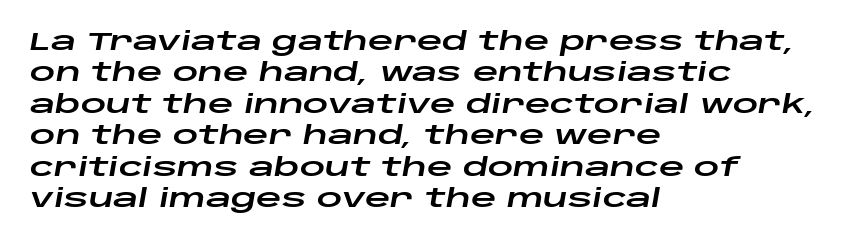
The image shows 25 px text type, italic (leaning right); set left-aligned, normal line spacing (1.26x), normal letter spacing, not underlined.
